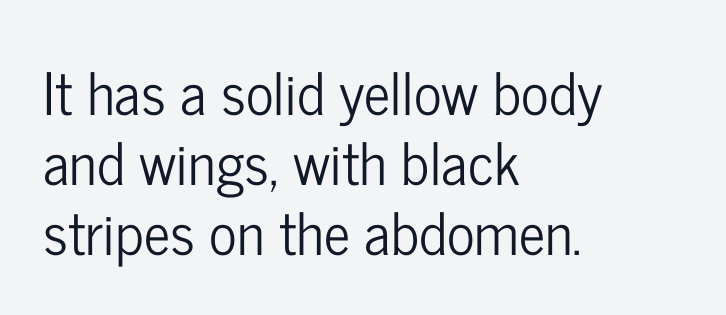
{"serif": "no", "italic": "no", "width": "condensed", "stroke_contrast": "low", "x_height": "medium", "monospaced": "no", "underline": "no", "align": "left", "line_spacing_ratio": 1.21, "letter_spacing": "normal", "letter_spacing_em": 0.0, "glyph_px": 58}
